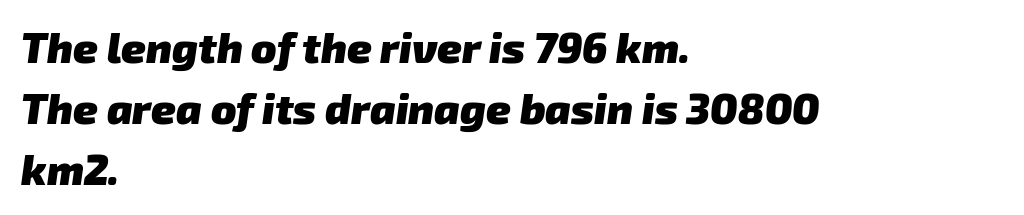
{"serif": "no", "bold": "yes", "weight": "heavy", "width": "normal", "stroke_contrast": "low", "x_height": "medium", "monospaced": "no", "underline": "no", "align": "left", "line_spacing": "normal", "line_spacing_ratio": 1.45, "letter_spacing": "normal", "letter_spacing_em": 0.0, "glyph_px": 42}
